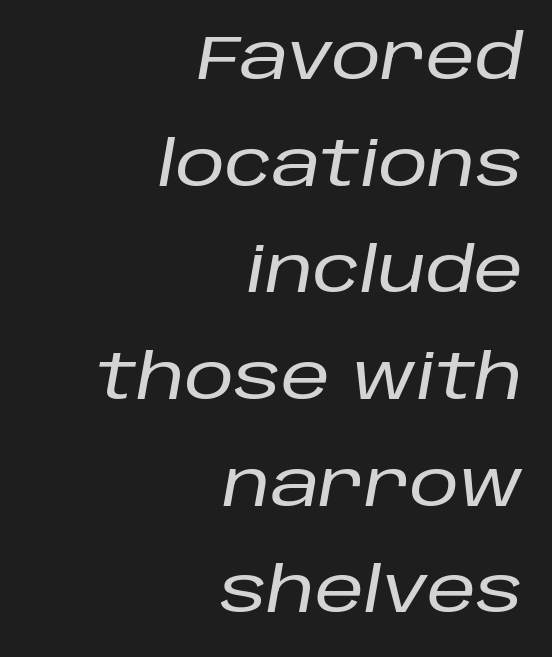
Q: Is the text italic (slanted)? A: Yes, it leans right by about 10 degrees.
Q: Is the text underlined? A: No.
Q: How is the paragraph aligned? A: Right-aligned.
Q: Is the spacing between letters normal or unusually wide? A: Normal.
Q: Width (condensed, normal, or wide)? A: Normal.
Q: Stroke contrast? A: Low.
Q: x-height? A: Large.
Q: Monospaced? A: No.
